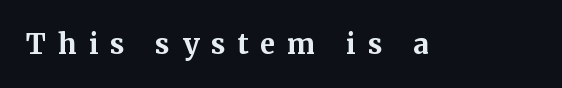
The image shows 28 px bold serif type, upright; set unusually wide letter spacing (+0.43 em), not underlined; medium stroke contrast and a medium x-height.
